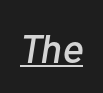
The image shows 40 px text type, italic (leaning right); set normal letter spacing, underlined; low stroke contrast and a medium x-height.
